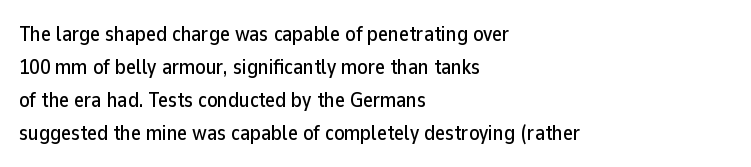
Q: Is the text italic (slanted)? A: No, it is upright.
Q: Is the text underlined? A: No.
Q: How is the paragraph aligned? A: Left-aligned.
Q: Is the spacing between letters normal or unusually wide? A: Normal.
Q: Is the spacing between lines tight, normal or loose? A: Normal.
